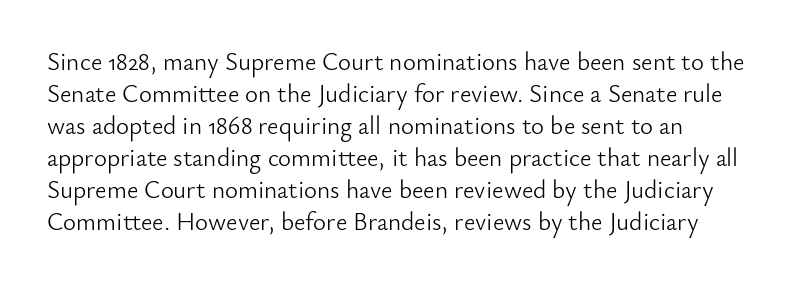
The image shows 25 px text type, upright; set normal line spacing (1.28x), normal letter spacing, not underlined.
